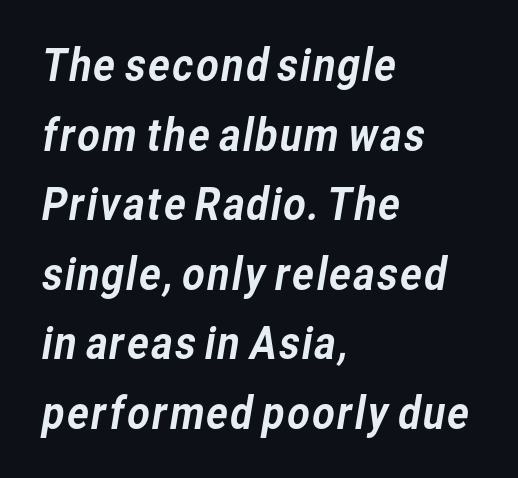
This rendering uses left alignment, leaving the right contour irregular. These lines are rendered in a variable-pitch font. The foot of each line stays bare and open. The characters display no serif detailing; their extremities are plain.
